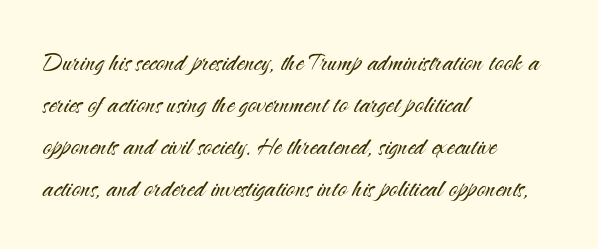
{"serif": "no", "bold": "no", "weight": "light", "width": "normal", "stroke_contrast": "medium", "x_height": "small", "monospaced": "no", "underline": "no", "align": "left", "line_spacing": "normal", "line_spacing_ratio": 1.36, "letter_spacing": "normal", "letter_spacing_em": 0.0, "glyph_px": 31}
